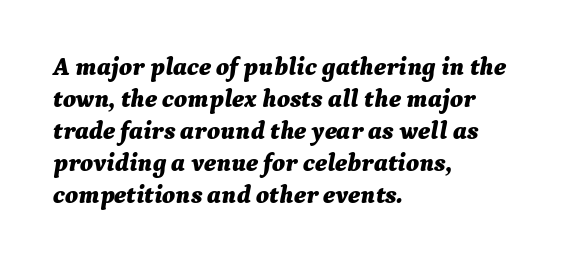
The image shows 25 px bold type, italic (leaning right); set left-aligned, normal line spacing (1.28x), normal letter spacing, not underlined.
